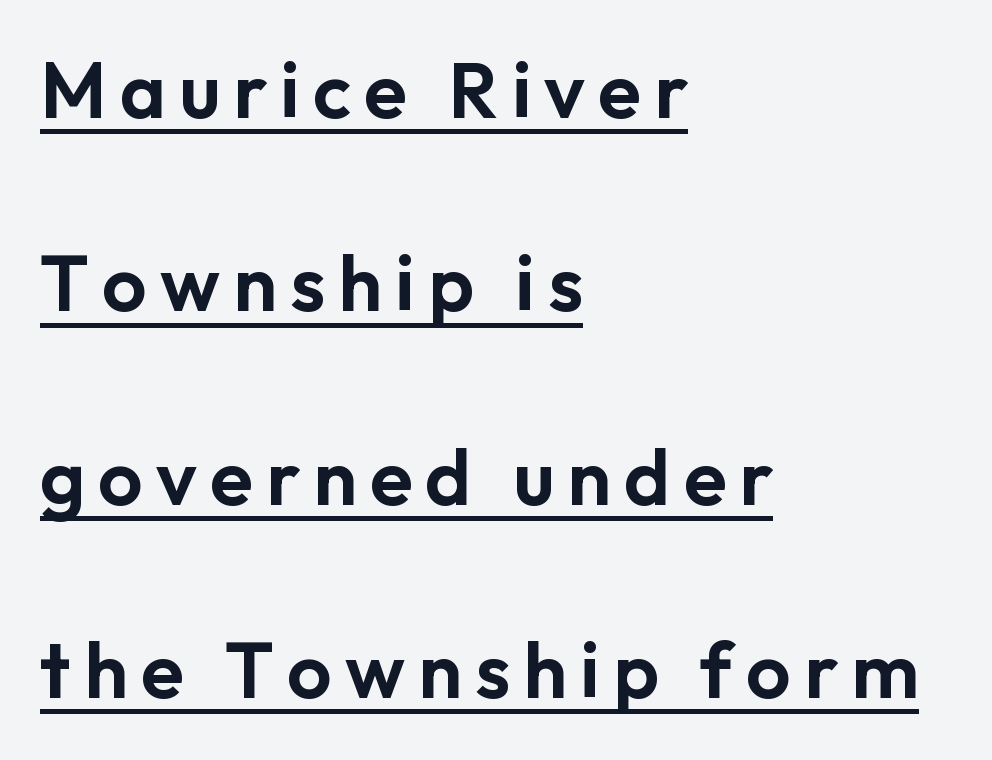
Q: Is the text italic (slanted)? A: No, it is upright.
Q: Is the typeface a serif or a sans-serif typeface? A: Sans-serif.
Q: Is the text underlined? A: Yes.
Q: How is the paragraph aligned? A: Left-aligned.
Q: Is the spacing between lines tight, normal or loose? A: Loose.
Q: Width (condensed, normal, or wide)? A: Normal.
Q: Stroke contrast? A: Low.
Q: x-height? A: Medium.
Q: Monospaced? A: No.
